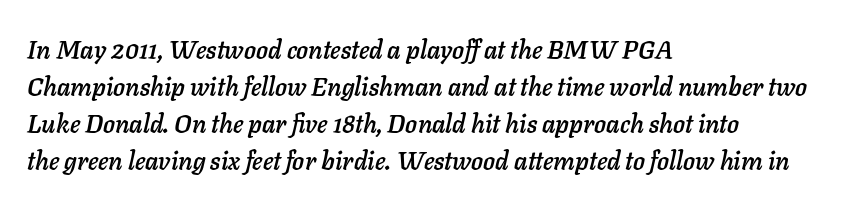
Casual observation: everything's shoved over to the left. Beneath every word, the page is bare. How are the letters spaced? Ordinarily, with no added tracking. The passage shown leans; its letterforms are oblique.
